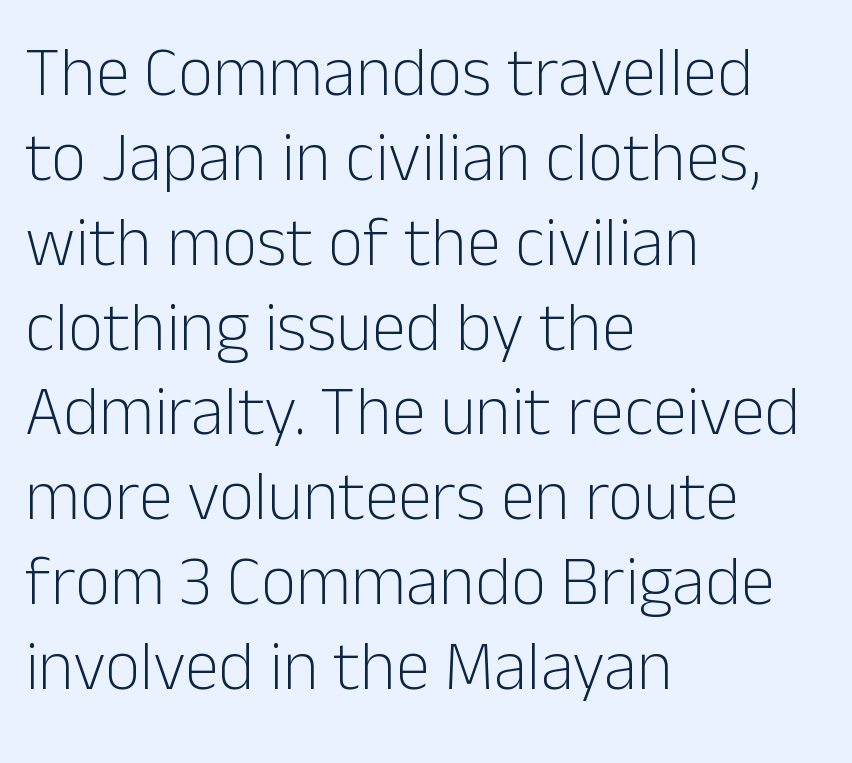
{"serif": "no", "italic": "no", "bold": "no", "weight": "light", "width": "normal", "stroke_contrast": "low", "x_height": "medium", "monospaced": "no", "underline": "no", "align": "left", "line_spacing_ratio": 1.23, "letter_spacing": "normal", "letter_spacing_em": 0.0, "glyph_px": 69}
